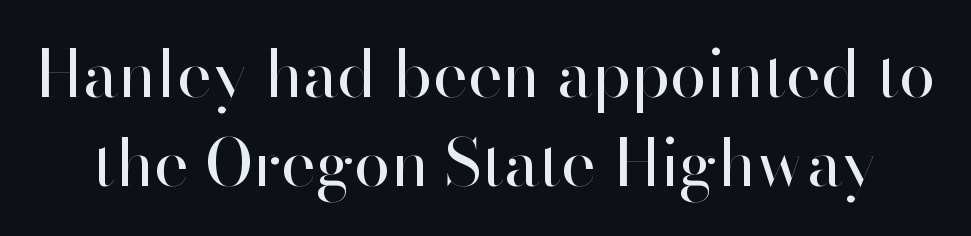
Q: Is the text bold? A: No.
Q: Is the text italic (slanted)? A: No, it is upright.
Q: Is the typeface a serif or a sans-serif typeface? A: Sans-serif.
Q: Is the text underlined? A: No.
Q: Is the spacing between letters normal or unusually wide? A: Normal.
Q: Is the spacing between lines tight, normal or loose? A: Normal.
Q: Width (condensed, normal, or wide)? A: Normal.
Q: Stroke contrast? A: High.
Q: x-height? A: Small.
Q: Monospaced? A: No.
